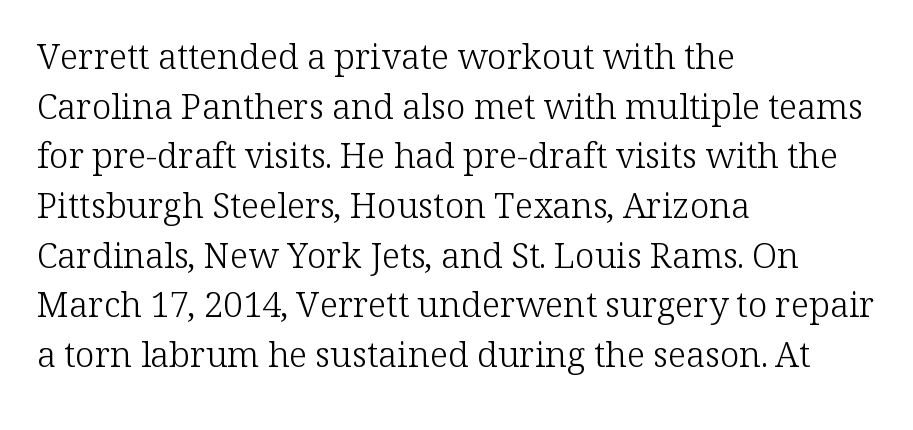
{"serif": "yes", "italic": "no", "bold": "no", "weight": "light", "width": "normal", "stroke_contrast": "low", "x_height": "medium", "monospaced": "no", "underline": "no", "align": "left", "line_spacing": "normal", "line_spacing_ratio": 1.42, "letter_spacing": "normal", "letter_spacing_em": 0.0, "glyph_px": 35}
